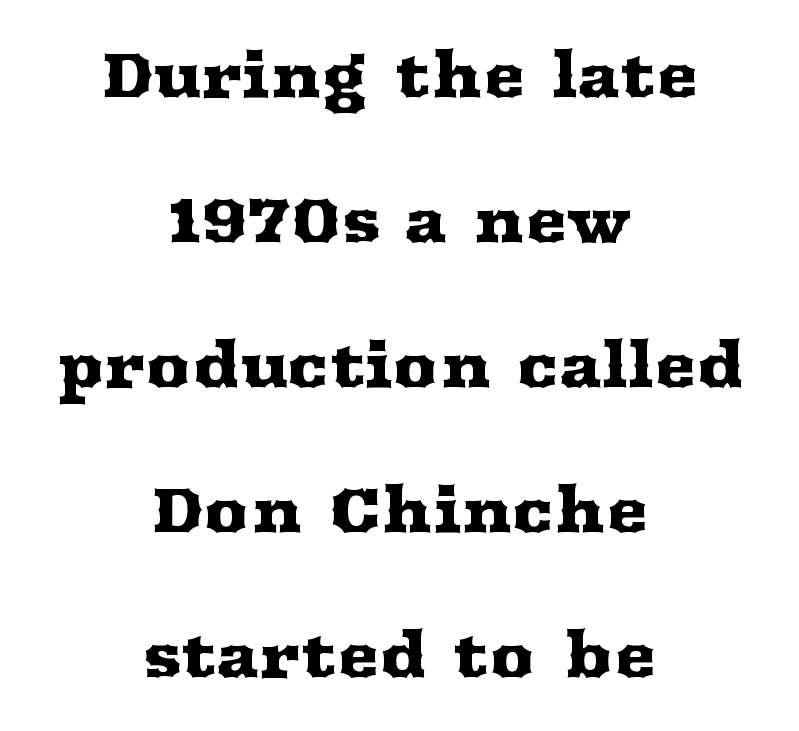
The image shows 63 px wide serif type, upright; set centered, loose line spacing (2.3x), normal letter spacing, not underlined; medium stroke contrast and a medium x-height.
